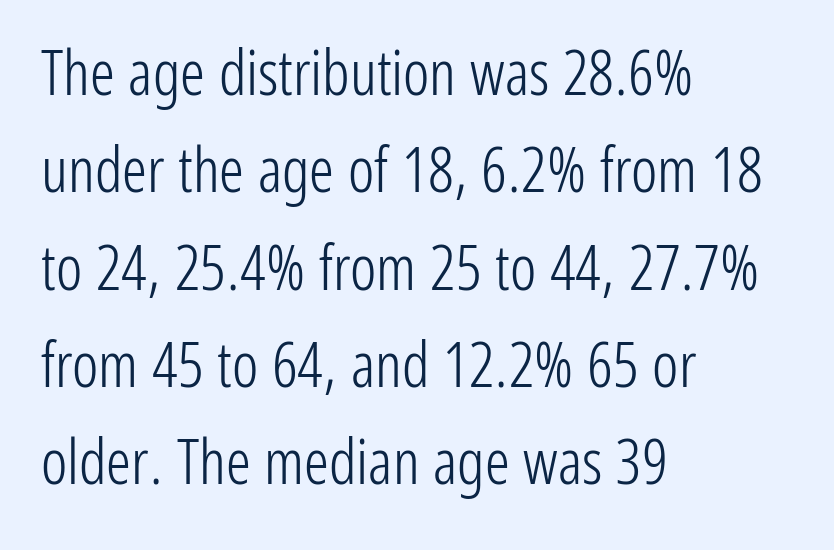
The image shows 62 px light, condensed sans-serif type, upright; set left-aligned, normal line spacing (1.57x), normal letter spacing, not underlined; low stroke contrast and a medium x-height.
